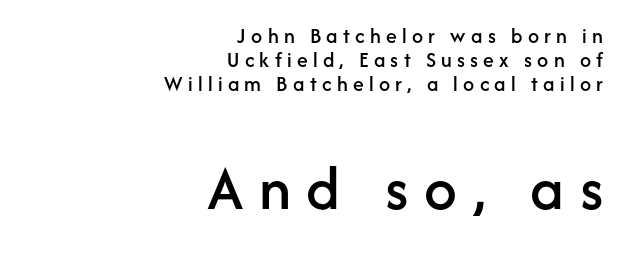
Character widths vary here, with narrow letters taking less room than wide ones. This is roman type, the default non-slanted kind. Honestly, the rows look squashed on top of each other. Two sizes are in play, and the larger belongs to the second block.
